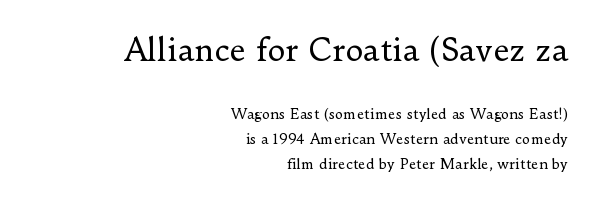
The passage shown is not bold in any degree. In terms of letterform style, serifs are clearly present. Each letter keeps its own natural width here, so spacing adapts to shape. Glance below the letters and you will spot only blank space.
